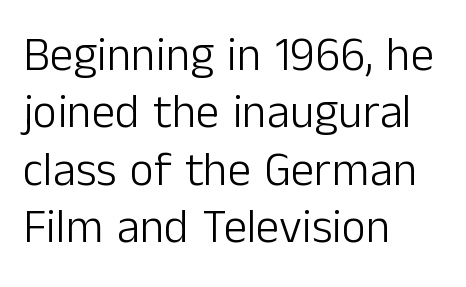
You could not count columns in this text — the font is proportionally spaced. Caption: standard tracking, unaltered. Italic: no, the glyphs are upright roman. Each line starts at the same left margin while the right side varies. The glyphs are unaccompanied by any horizontal stroke below them. The type family on display is of the sans-serif kind.
